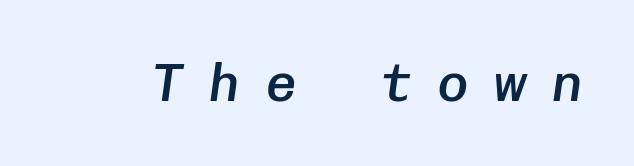
{"italic": "yes", "lean": "right", "slant_degrees": 8, "bold": "semi", "weight": "semibold", "width": "normal", "stroke_contrast": "low", "x_height": "medium", "monospaced": "yes", "underline": "no", "letter_spacing": "wide", "letter_spacing_em": 0.48, "glyph_px": 53}
